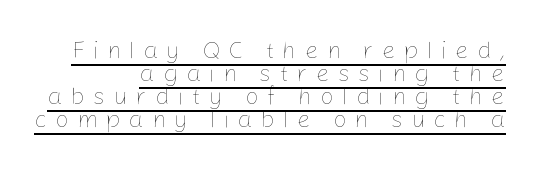
Q: Is the text bold? A: No.
Q: Is the text italic (slanted)? A: No, it is upright.
Q: Is the text underlined? A: Yes.
Q: How is the paragraph aligned? A: Right-aligned.
Q: Is the spacing between letters normal or unusually wide? A: Unusually wide.
Q: Is the spacing between lines tight, normal or loose? A: Tight.
